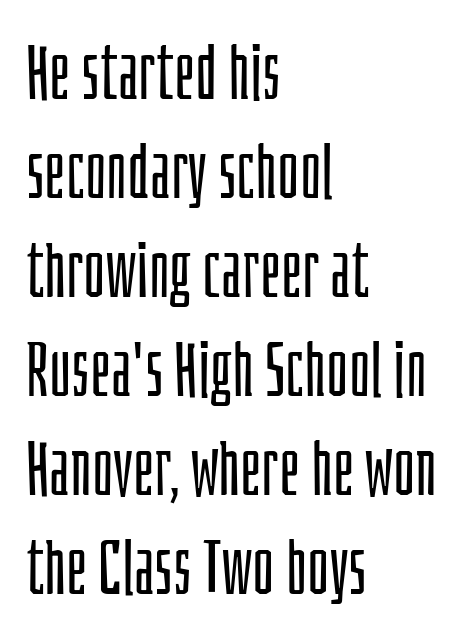
{"serif": "no", "italic": "no", "bold": "no", "weight": "light", "width": "condensed", "stroke_contrast": "low", "x_height": "large", "monospaced": "no", "underline": "no", "align": "left", "line_spacing": "normal", "line_spacing_ratio": 1.32, "letter_spacing": "normal", "letter_spacing_em": 0.0, "glyph_px": 75}
